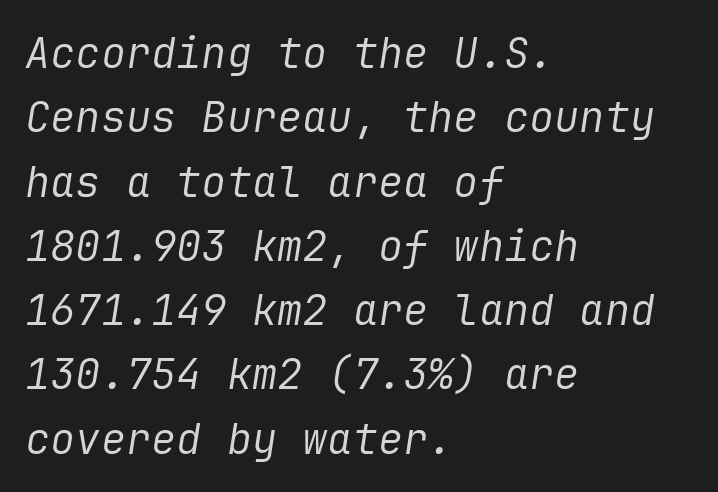
The image shows 42 px regular-weight type, italic (leaning right); set left-aligned, normal line spacing (1.53x), normal letter spacing, not underlined; low stroke contrast and a medium x-height.
